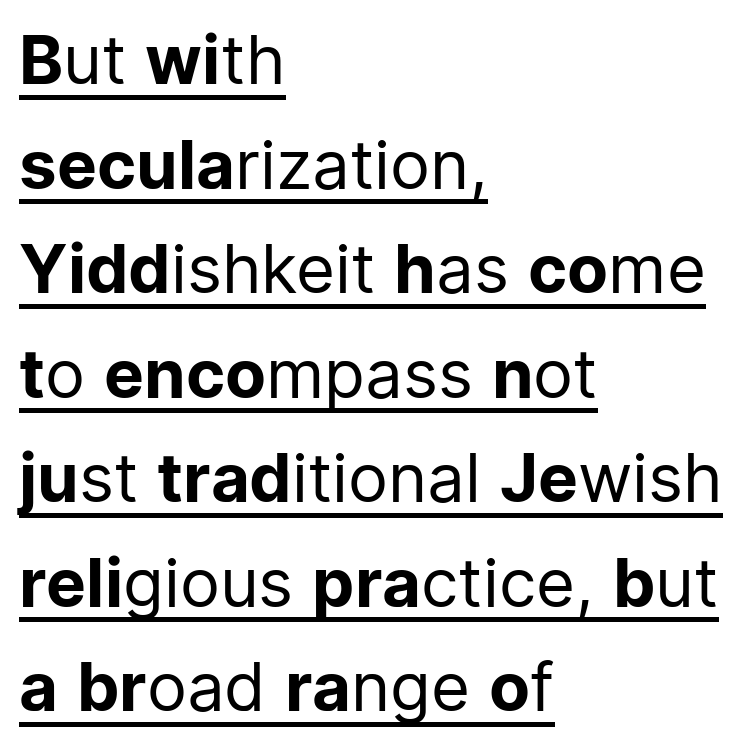
{"serif": "no", "italic": "no", "bold": "no", "weight": "regular", "width": "normal", "stroke_contrast": "low", "x_height": "medium", "monospaced": "no", "underline": "yes", "align": "left", "line_spacing": "normal", "line_spacing_ratio": 1.56, "letter_spacing": "normal", "letter_spacing_em": 0.0, "glyph_px": 67}
